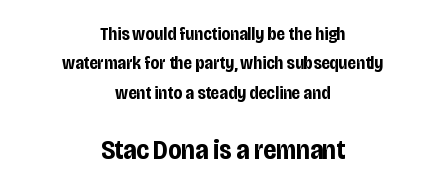
Q: Is the text bold? A: Yes.
Q: Is the text italic (slanted)? A: No, it is upright.
Q: Is the text underlined? A: No.
Q: How is the paragraph aligned? A: Centered.
Q: Is the spacing between letters normal or unusually wide? A: Normal.
Q: Is the spacing between lines tight, normal or loose? A: Normal.
Q: Which block of text is set in a larger size, the first (top) or the second (bottom)? A: The second (bottom) one.
